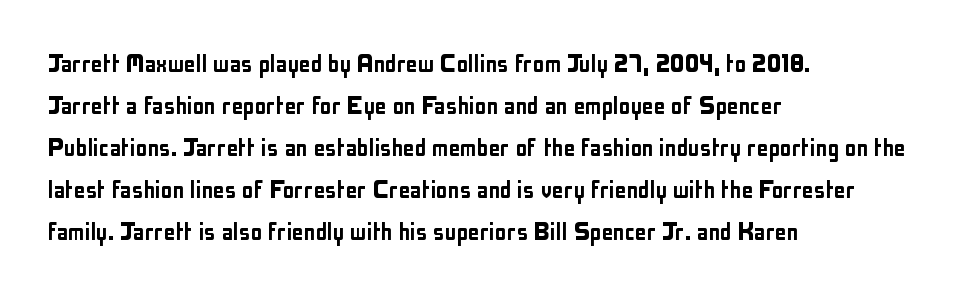
Leftover space on each line is placed entirely after the last word. The letters carry no serifs — their stems end cleanly without finishing strokes. Only glyphs here, with clear space below each row. The gaps between neighbouring characters are ordinary and unremarkable. These lines were composed using upright roman letters. Proportional: the letters do not fall into vertical columns.
